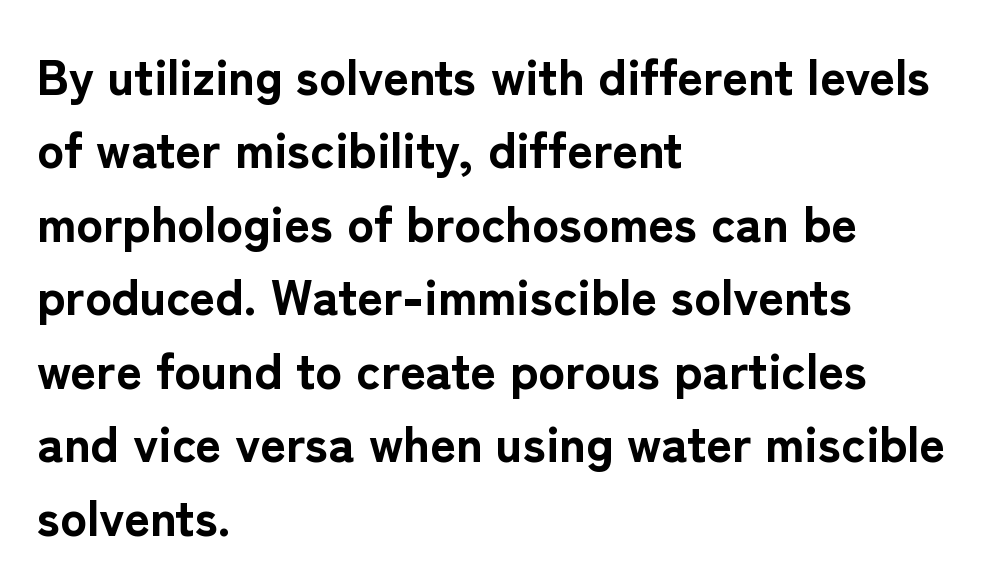
Q: Is the text bold? A: Yes.
Q: Is the text italic (slanted)? A: No, it is upright.
Q: Is the typeface a serif or a sans-serif typeface? A: Sans-serif.
Q: Is the text underlined? A: No.
Q: How is the paragraph aligned? A: Left-aligned.
Q: Is the spacing between letters normal or unusually wide? A: Normal.
Q: Is the spacing between lines tight, normal or loose? A: Normal.
Q: Width (condensed, normal, or wide)? A: Normal.
Q: Stroke contrast? A: Low.
Q: x-height? A: Medium.
Q: Monospaced? A: No.
